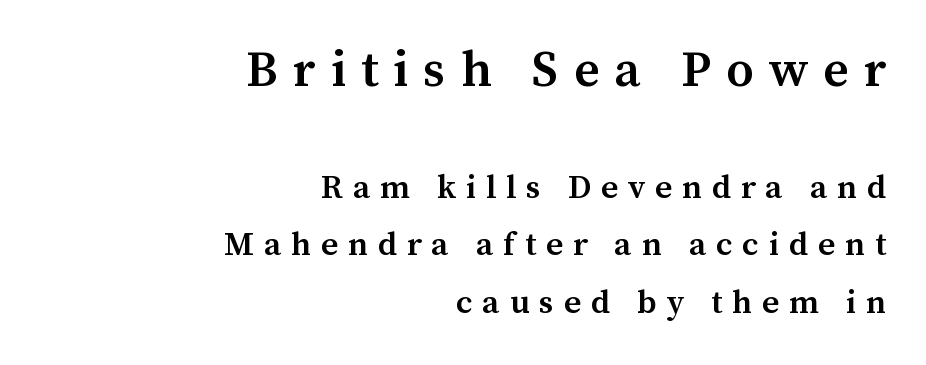
Q: Is the text bold? A: Semi-bold.
Q: Is the text italic (slanted)? A: No, it is upright.
Q: Is the typeface a serif or a sans-serif typeface? A: Serif.
Q: Is the text underlined? A: No.
Q: How is the paragraph aligned? A: Right-aligned.
Q: Is the spacing between letters normal or unusually wide? A: Unusually wide.
Q: Which block of text is set in a larger size, the first (top) or the second (bottom)? A: The first (top) one.
Q: Width (condensed, normal, or wide)? A: Normal.
Q: Stroke contrast? A: Medium.
Q: x-height? A: Medium.
Q: Monospaced? A: No.
